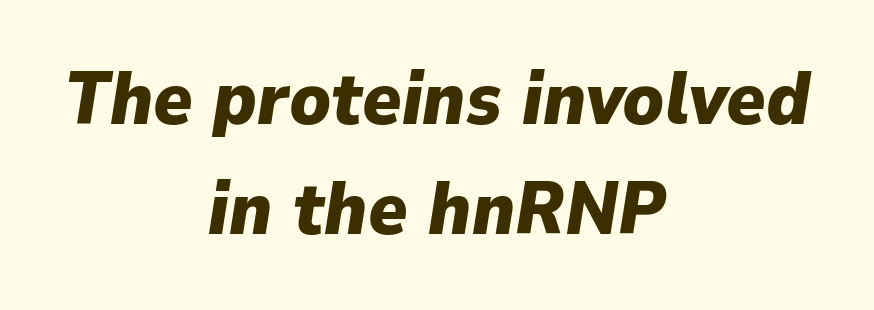
{"italic": "yes", "lean": "right", "slant_degrees": 9, "bold": "yes", "weight": "heavy", "width": "normal", "stroke_contrast": "low", "x_height": "medium", "monospaced": "no", "underline": "no", "align": "center", "line_spacing": "normal", "line_spacing_ratio": 1.48, "letter_spacing": "normal", "letter_spacing_em": 0.0, "glyph_px": 74}
